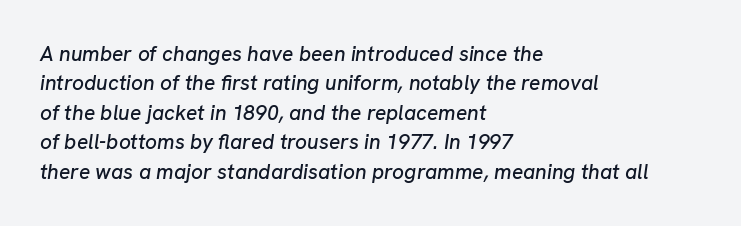
Q: Is the text italic (slanted)? A: Yes, it leans right by about 8 degrees.
Q: Is the text underlined? A: No.
Q: How is the paragraph aligned? A: Left-aligned.
Q: Is the spacing between letters normal or unusually wide? A: Normal.
Q: Is the spacing between lines tight, normal or loose? A: Normal.
